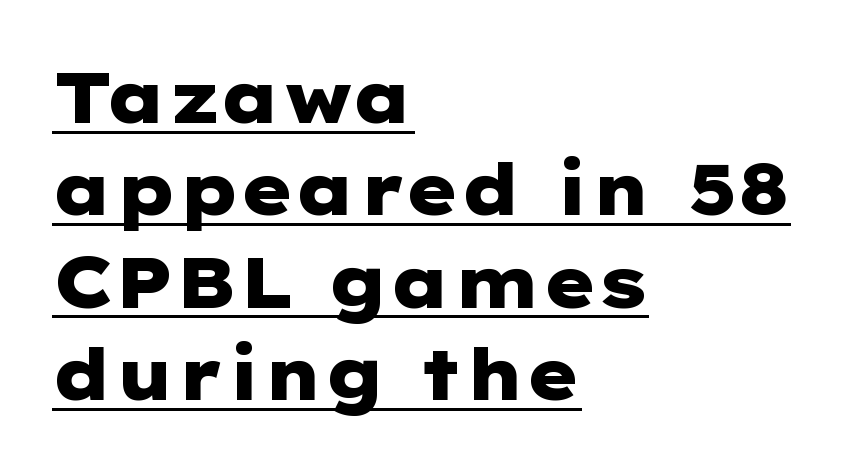
Summary of vertical rhythm: regular, with standard interline spacing. Every word sits above its own underline. Nothing unusual about the tracking: characters are spaced as the font intends. How heavy is the stroke? Heavy — this is a bold. Classification — sans serif. The letters stand straight up with perfectly vertical stems.
